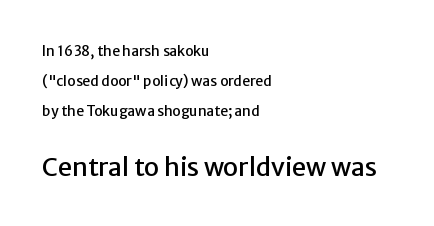
Compare the two chunks: the lower has the greater cap height. Each row of text sits above clean, open space. The rag falls on the right side of this text block. The vertical gap from one line to the next is large. Ordinary non-slanted type is in use. What stands out about the letter spacing? Nothing — it is the standard amount.
